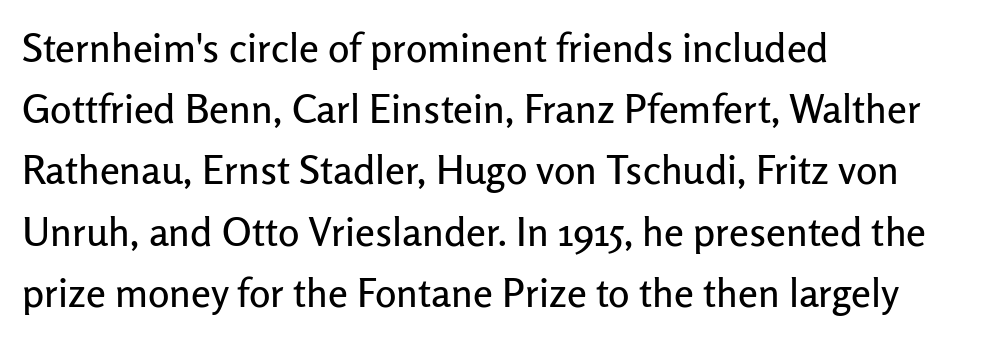
{"serif": "no", "italic": "no", "width": "normal", "stroke_contrast": "low", "x_height": "medium", "monospaced": "no", "underline": "no", "align": "left", "line_spacing": "normal", "line_spacing_ratio": 1.53, "letter_spacing": "normal", "letter_spacing_em": 0.0, "glyph_px": 40}
